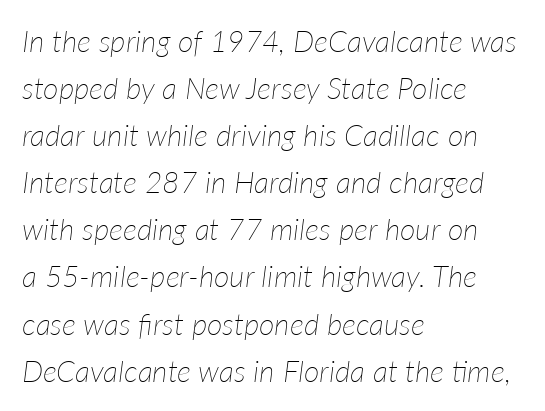
Q: Is the text bold? A: No.
Q: Is the text italic (slanted)? A: Yes, it leans right by about 7 degrees.
Q: Is the text underlined? A: No.
Q: How is the paragraph aligned? A: Left-aligned.
Q: Is the spacing between letters normal or unusually wide? A: Normal.
Q: Is the spacing between lines tight, normal or loose? A: Normal.
Q: Width (condensed, normal, or wide)? A: Normal.
Q: Stroke contrast? A: Low.
Q: x-height? A: Medium.
Q: Monospaced? A: No.
